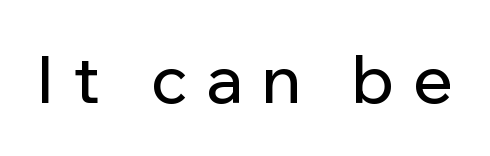
The image shows 66 px sans-serif type, upright; set unusually wide letter spacing (+0.29 em), not underlined; low stroke contrast and a medium x-height.
